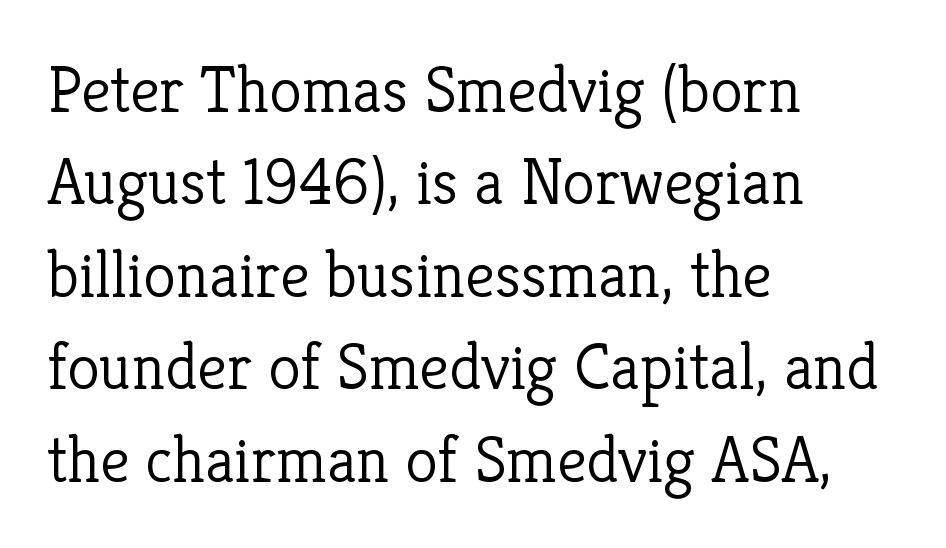
Caption: standard tracking, unaltered. The glyphs are unaccompanied by any horizontal stroke below them. Is this a fixed-width face? No — the glyphs have proportional, varying widths. Heaviness? Minimal to ordinary, like unemphasized prose. Line starts are locked; line ends wander.
